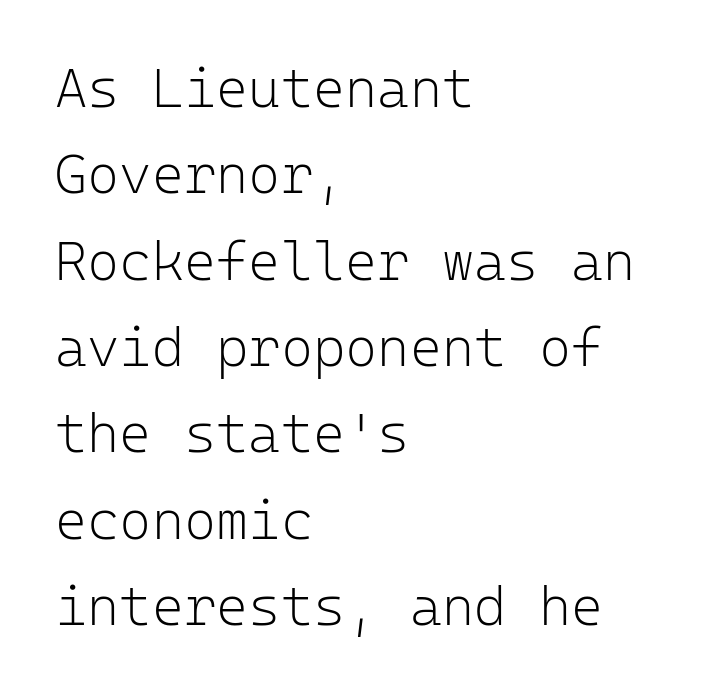
{"serif": "no", "italic": "no", "bold": "no", "weight": "light", "width": "normal", "stroke_contrast": "low", "x_height": "medium", "monospaced": "yes", "underline": "no", "align": "left", "line_spacing": "normal", "line_spacing_ratio": 1.57, "letter_spacing": "normal", "letter_spacing_em": 0.0, "glyph_px": 55}
